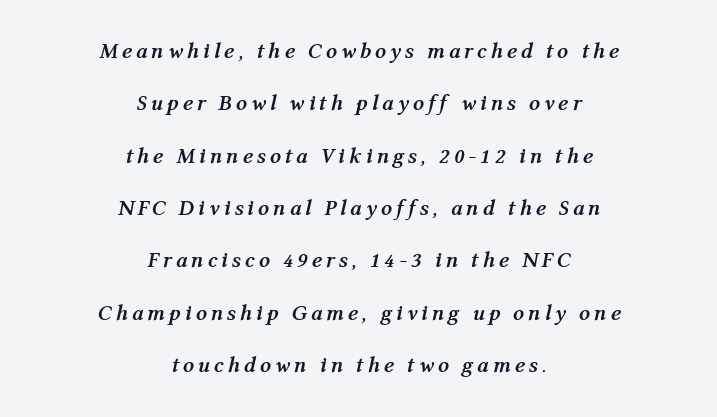
Unmarked baselines from the first word to the last. Interline gaps are noticeably wide in this sample. Style check: oblique. Look at the stroke-to-counter ratio: heavy, a bold. Reading down the block, each line starts at a different indent, mirrored at its end.
